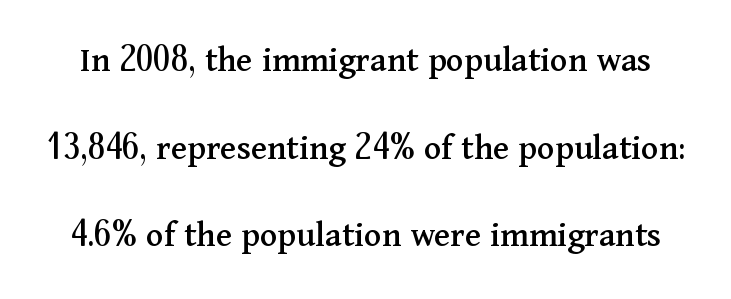
Q: Is the text italic (slanted)? A: No, it is upright.
Q: Is the typeface a serif or a sans-serif typeface? A: Serif.
Q: Is the text underlined? A: No.
Q: Is the spacing between letters normal or unusually wide? A: Normal.
Q: Is the spacing between lines tight, normal or loose? A: Loose.
Q: Width (condensed, normal, or wide)? A: Normal.
Q: Stroke contrast? A: Medium.
Q: x-height? A: Medium.
Q: Monospaced? A: No.
